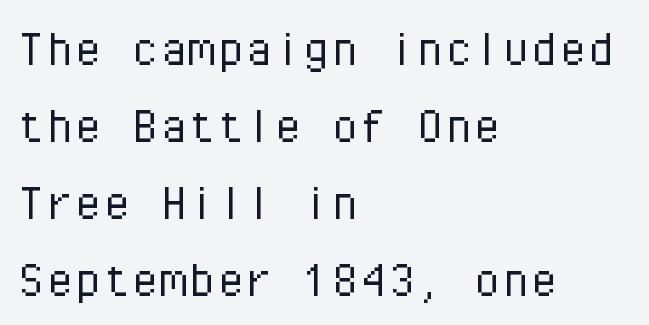
The letters sit at their default tracking, neither squeezed nor spread. These lines stack with their left ends in a neat column. Leading: standard. Posture: vertical. Type without underlining.
